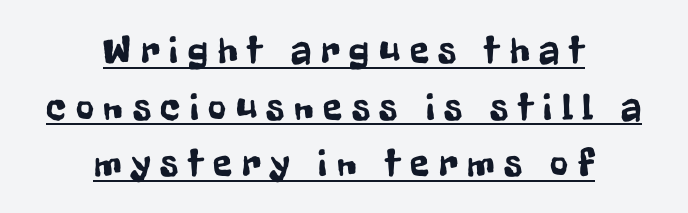
Unlike italic type, these characters show no tilt at all. The rendering shows plain stroke endings on the letterforms — a sans-serif design. In terms of leading, this rendering sits right in the middle. What stands out about the letter spacing? Its width — letters are far apart.
